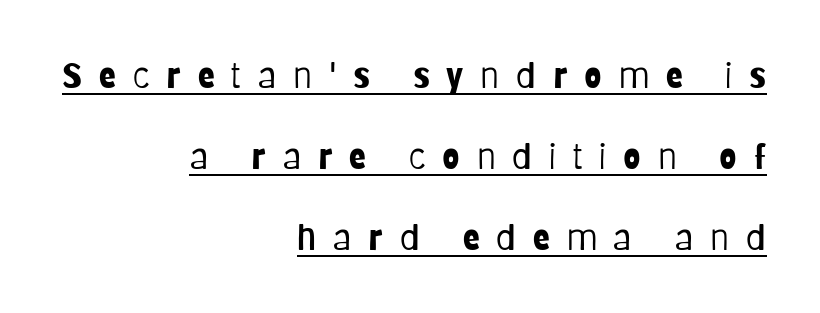
Horizontal bands of white between lines are thick stripes. Do the characters align in a grid? No, the font is proportional. Honestly, the underline is the first thing you notice here. Does extra space separate the letters? Yes, quite a lot of it. On a weight scale, this lands at 450 or below. The type family on display is of the sans-serif kind.
